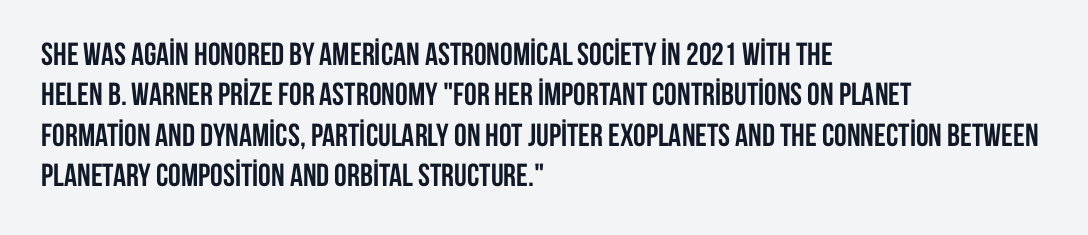
The image shows 32 px semibold, condensed sans-serif type, upright; set left-aligned, normal line spacing (1.26x), normal letter spacing, not underlined; low stroke contrast and a large x-height.
